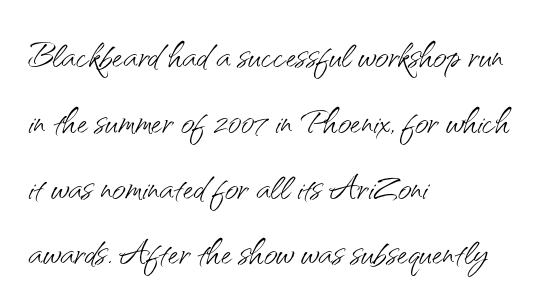
{"serif": "no", "bold": "no", "weight": "light", "width": "normal", "stroke_contrast": "medium", "x_height": "small", "monospaced": "no", "underline": "no", "align": "left", "line_spacing": "normal", "line_spacing_ratio": 1.4, "letter_spacing": "normal", "letter_spacing_em": 0.0, "glyph_px": 47}
